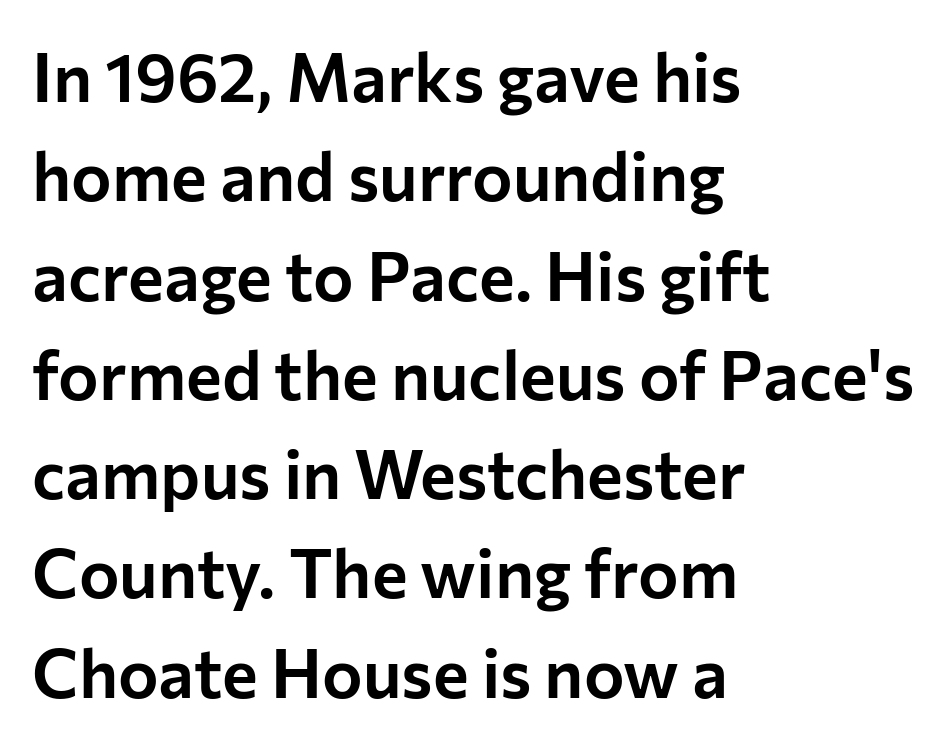
A normal amount of white space separates one row of letters from the next. Compared with typical body copy, the letter spacing here is the same. Teacher's note: observe the even left margin — that is flush-left alignment. Note the varied advance widths — an 'i' is clearly narrower than an 'm'. What kind of face is this? One without serifs — a sans. A bare baseline throughout the passage.
